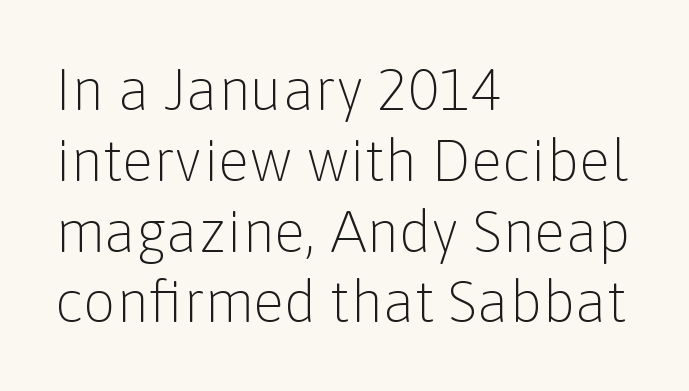
This rendering employs a face without finishing strokes, i.e., a sans-serif. Only glyphs here, with clear space below each row. Reading down the block, your eye returns to a fixed left position each line. Here the glyphs are tracked normally, forming tight word shapes. Nothing heavy about these letters — not bold at all.
